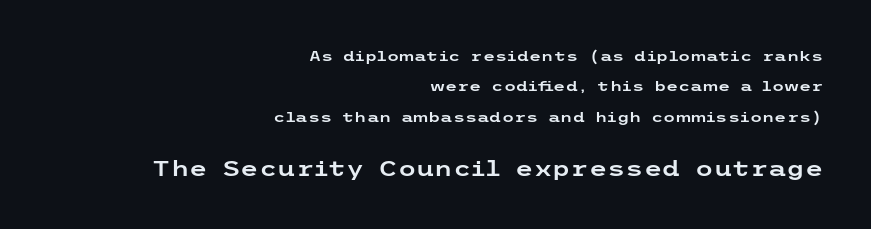
Q: Is the text italic (slanted)? A: No, it is upright.
Q: Is the text underlined? A: No.
Q: How is the paragraph aligned? A: Right-aligned.
Q: Is the spacing between letters normal or unusually wide? A: Normal.
Q: Is the spacing between lines tight, normal or loose? A: Loose.
Q: Which block of text is set in a larger size, the first (top) or the second (bottom)? A: The second (bottom) one.
